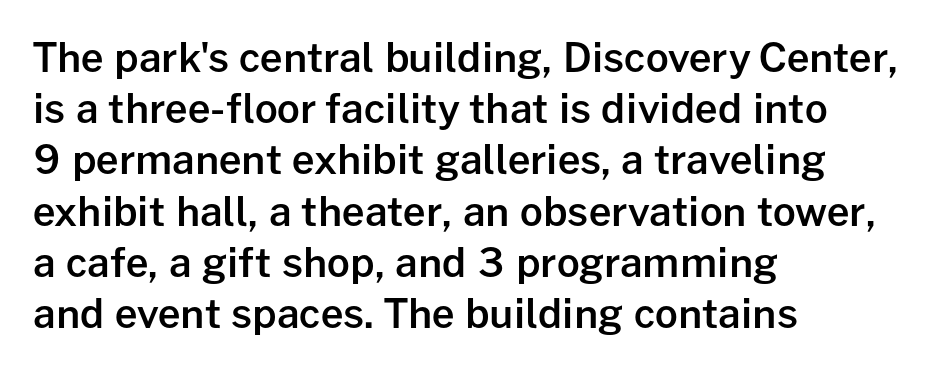
A classic flush-left, rag-right setting is used for this passage. What weight is shown? A semibold, between regular and bold. Nothing sits at the stroke ends, so this counts as sans-serif. Plain, unruled lines of type. Caption: standard tracking, unaltered.
